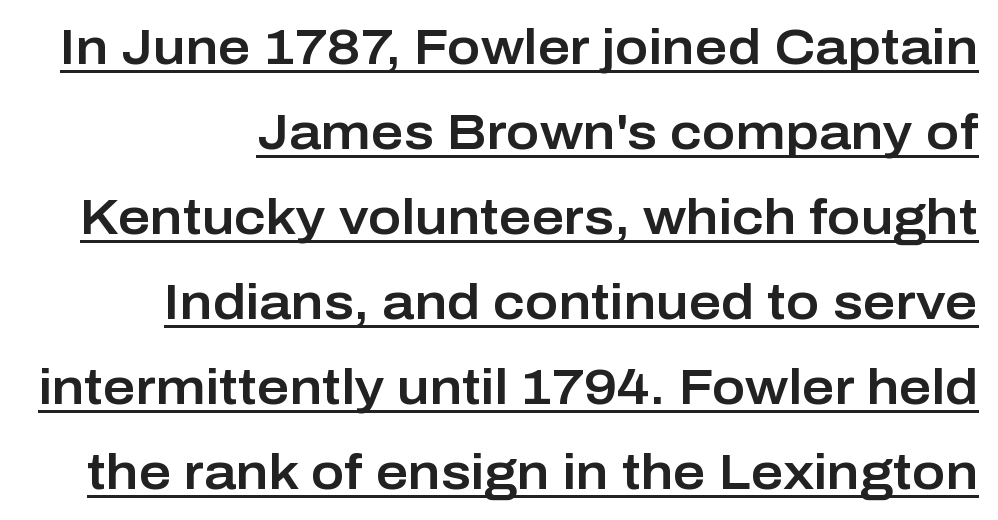
You could not count columns in this text — the font is proportionally spaced. Typeset ragged left — the right edge is the straight one. No feet cap the strokes, marking this as sans-serif type. A typesetter would call this zero additional tracking. Is there an underline? Yes — a line sits under the letters. No italicization has been applied; the sample stays upright.
